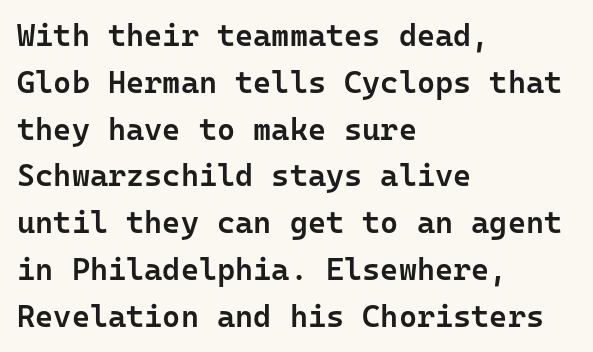
Q: Is the text bold? A: Semi-bold.
Q: Is the text italic (slanted)? A: No, it is upright.
Q: Is the typeface a serif or a sans-serif typeface? A: Sans-serif.
Q: Is the text underlined? A: No.
Q: How is the paragraph aligned? A: Left-aligned.
Q: Is the spacing between letters normal or unusually wide? A: Normal.
Q: Is the spacing between lines tight, normal or loose? A: Normal.
Q: Width (condensed, normal, or wide)? A: Normal.
Q: Stroke contrast? A: Low.
Q: x-height? A: Medium.
Q: Monospaced? A: Yes.
